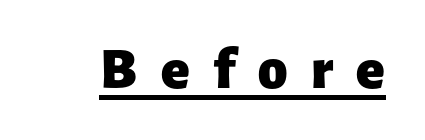
{"serif": "no", "italic": "no", "bold": "yes", "weight": "heavy", "width": "normal", "stroke_contrast": "low", "x_height": "medium", "monospaced": "no", "underline": "yes", "letter_spacing": "wide", "letter_spacing_em": 0.4, "glyph_px": 59}
